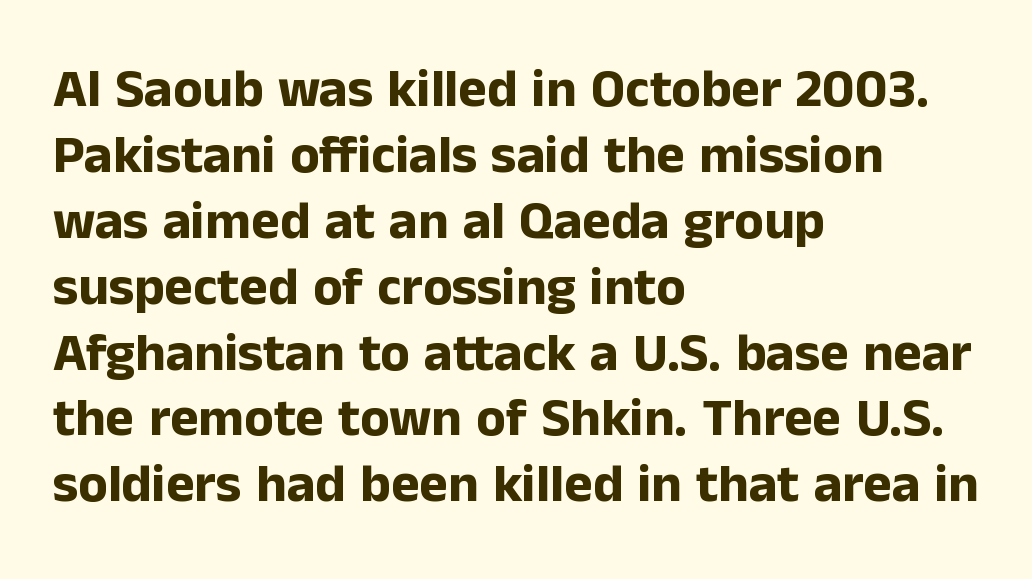
Does the copy run flush right? No — it runs flush left. Compared with typical body copy, the letter spacing here is the same. Here the designer chose a conventional face with non-uniform glyph widths. Lines of text with bare space underneath.
